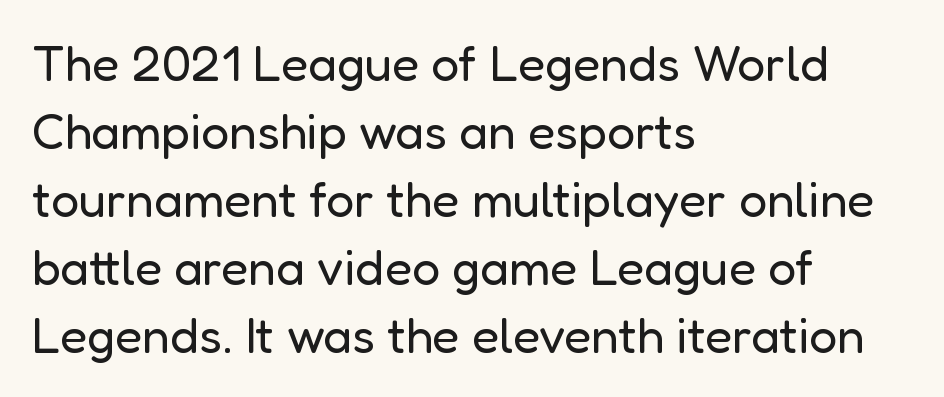
Is the block centered? No — it sits flush against the left margin. Does extra space separate the letters? No, they use regular spacing. If you drew a line through each stem, it would be perfectly vertical. The font sits on the lighter half of the weight spectrum, regular included.
